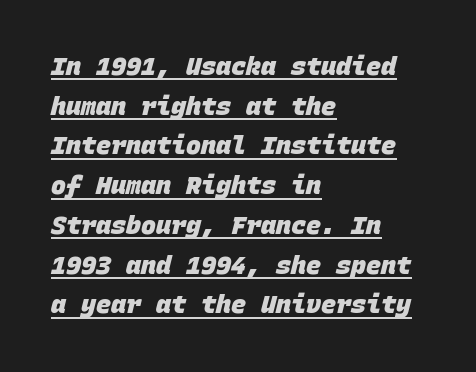
The image shows 25 px bold type; set left-aligned, normal line spacing (1.59x), normal letter spacing, underlined.
